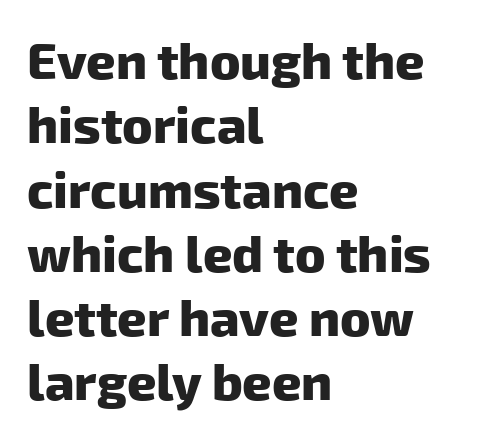
Notice how thick the strokes are: this is what a full bold looks like. Nothing unusual about the tracking: characters are spaced as the font intends. Each letter's strokes conclude bluntly, with no projecting serifs. The paragraph has a hard left edge and a soft right edge.
